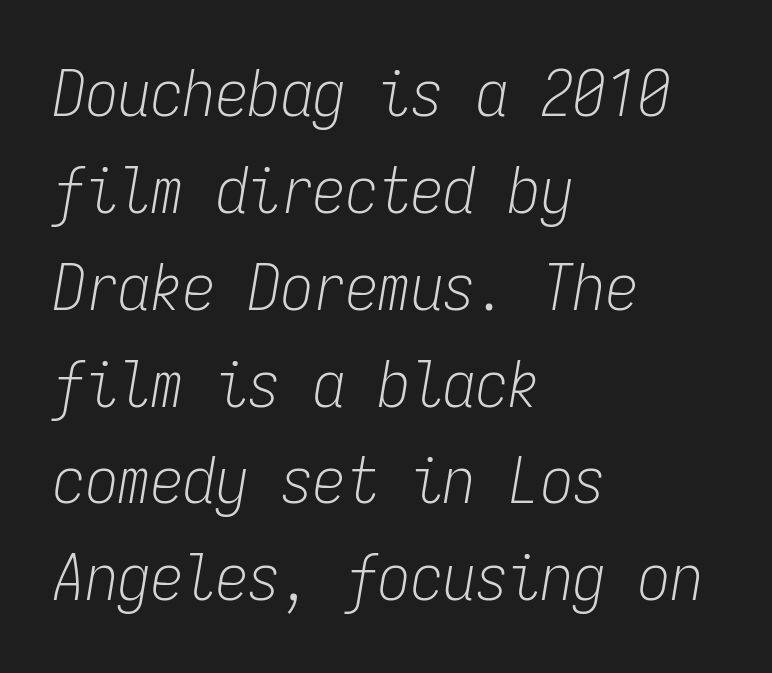
Q: Is the text bold? A: No.
Q: Is the text italic (slanted)? A: Yes, it leans right by about 9 degrees.
Q: Is the text underlined? A: No.
Q: How is the paragraph aligned? A: Left-aligned.
Q: Is the spacing between letters normal or unusually wide? A: Normal.
Q: Is the spacing between lines tight, normal or loose? A: Normal.
Q: Width (condensed, normal, or wide)? A: Condensed.
Q: Stroke contrast? A: Low.
Q: x-height? A: Medium.
Q: Monospaced? A: Yes.
